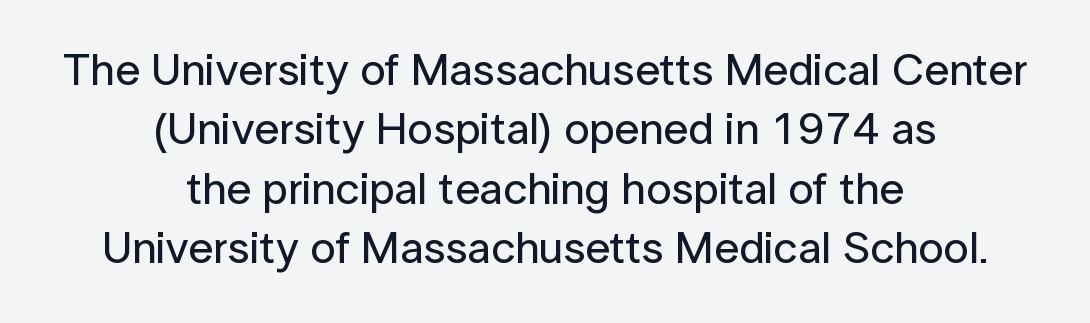
Q: Is the text italic (slanted)? A: No, it is upright.
Q: Is the typeface a serif or a sans-serif typeface? A: Sans-serif.
Q: Is the text underlined? A: No.
Q: How is the paragraph aligned? A: Centered.
Q: Is the spacing between letters normal or unusually wide? A: Normal.
Q: Is the spacing between lines tight, normal or loose? A: Normal.
Q: Width (condensed, normal, or wide)? A: Normal.
Q: Stroke contrast? A: Low.
Q: x-height? A: Medium.
Q: Monospaced? A: No.
